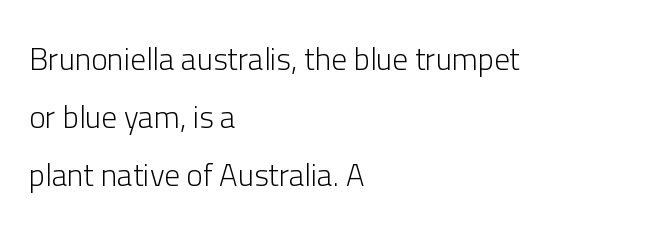
The image shows 31 px light sans-serif type, upright; set left-aligned, line spacing 1.87x, normal letter spacing, not underlined; low stroke contrast and a medium x-height.
